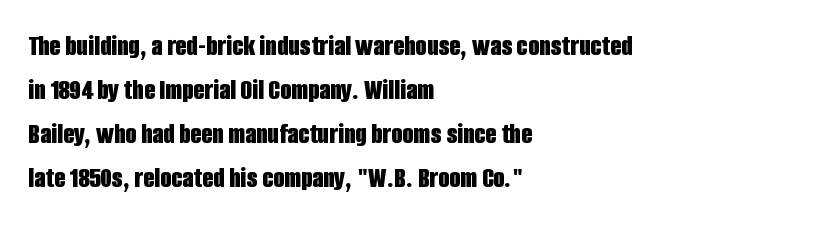
The typeface chosen for these lines omits serifs. Every character sits straight up, as roman type does. Set as a true bold cut, around the 700 mark. The passage shown has conventional tracking throughout. Clear beneath every line of the passage.
